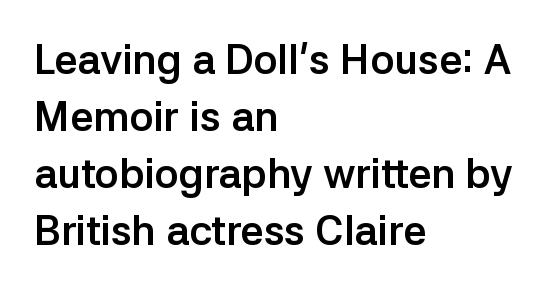
Q: Is the text bold? A: Yes.
Q: Is the text italic (slanted)? A: No, it is upright.
Q: Is the typeface a serif or a sans-serif typeface? A: Sans-serif.
Q: Is the text underlined? A: No.
Q: How is the paragraph aligned? A: Left-aligned.
Q: Is the spacing between letters normal or unusually wide? A: Normal.
Q: Is the spacing between lines tight, normal or loose? A: Normal.
Q: Width (condensed, normal, or wide)? A: Normal.
Q: Stroke contrast? A: Low.
Q: x-height? A: Medium.
Q: Monospaced? A: No.
